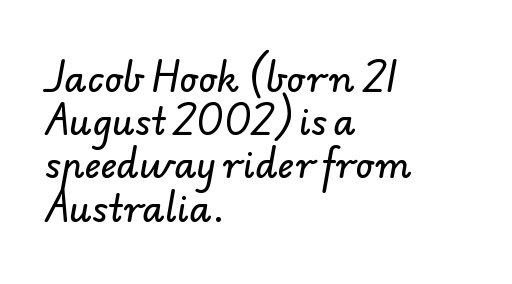
Look at the bottom of the vertical strokes: they stop flat, with no serifs. There is no visible air inserted between adjacent glyphs. The foot of each line stays bare and open. Is this a fixed-width face? No — the glyphs have proportional, varying widths. In CSS terms this would be text-align: left.
